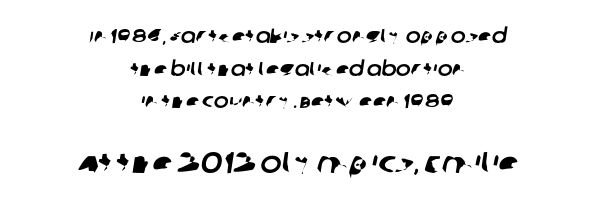
The image shows 30 px sans-serif type; set centered, normal line spacing (1.63x), normal letter spacing, not underlined; the second (bottom) block is 1.5x larger; low stroke contrast and a large x-height.
